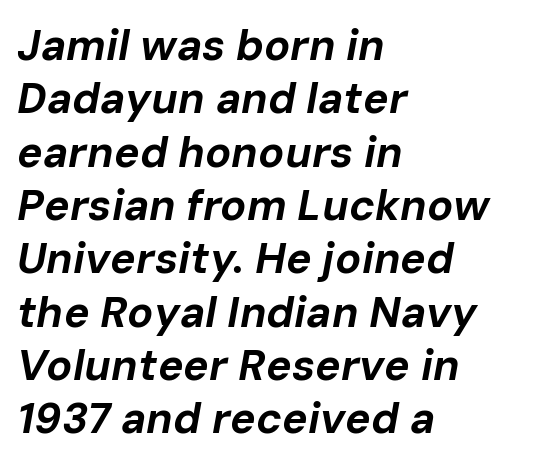
Q: Is the text bold? A: Yes.
Q: Is the text italic (slanted)? A: Yes, it leans right by about 10 degrees.
Q: Is the text underlined? A: No.
Q: How is the paragraph aligned? A: Left-aligned.
Q: Is the spacing between letters normal or unusually wide? A: Normal.
Q: Width (condensed, normal, or wide)? A: Normal.
Q: Stroke contrast? A: Low.
Q: x-height? A: Medium.
Q: Monospaced? A: No.
